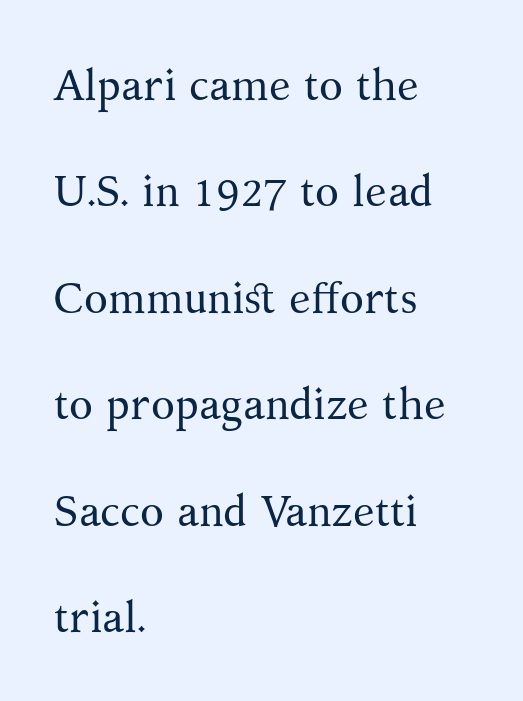
Q: Is the text bold? A: No.
Q: Is the text italic (slanted)? A: No, it is upright.
Q: Is the typeface a serif or a sans-serif typeface? A: Serif.
Q: Is the text underlined? A: No.
Q: How is the paragraph aligned? A: Left-aligned.
Q: Is the spacing between letters normal or unusually wide? A: Normal.
Q: Is the spacing between lines tight, normal or loose? A: Loose.
Q: Width (condensed, normal, or wide)? A: Normal.
Q: Stroke contrast? A: Medium.
Q: x-height? A: Medium.
Q: Monospaced? A: No.
